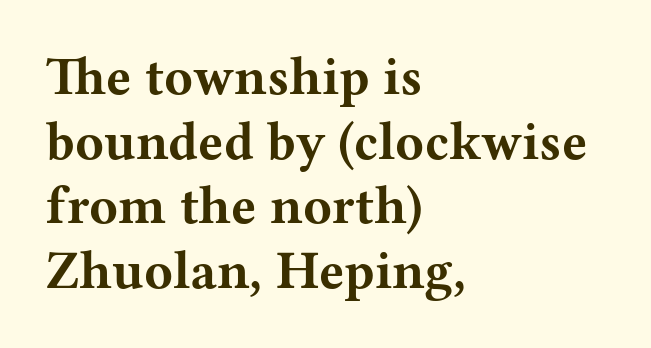
The typesetting leans heavy: a genuine bold. How are the letters spaced? Ordinarily, with no added tracking. The foot of each line stays bare and open. Letterform terminals end in serifs throughout the passage. These lines were composed using upright roman letters. Each letter keeps its own natural width here, so spacing adapts to shape.
